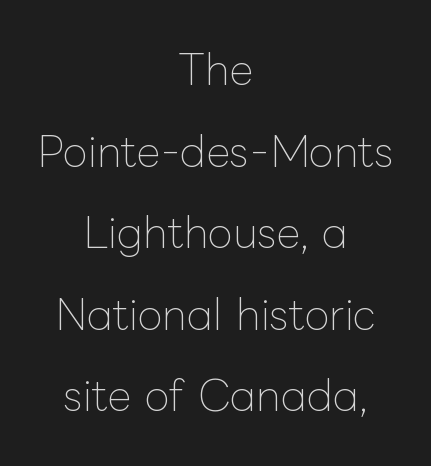
Q: Is the text bold? A: No.
Q: Is the text italic (slanted)? A: No, it is upright.
Q: Is the text underlined? A: No.
Q: How is the paragraph aligned? A: Centered.
Q: Is the spacing between letters normal or unusually wide? A: Normal.
Q: Is the spacing between lines tight, normal or loose? A: Loose.
Q: Width (condensed, normal, or wide)? A: Normal.
Q: Stroke contrast? A: Low.
Q: x-height? A: Medium.
Q: Monospaced? A: No.
